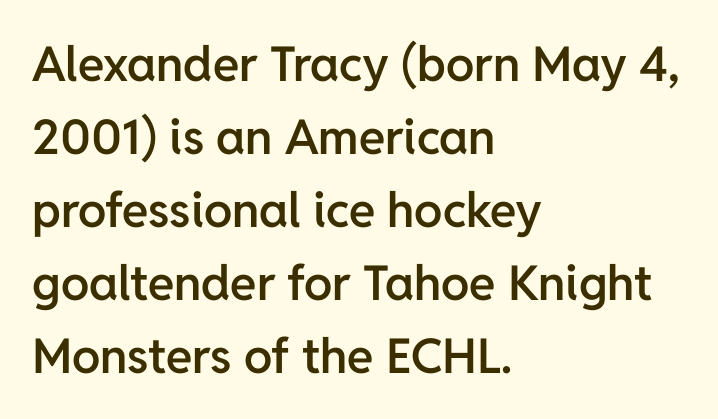
Q: Is the text bold? A: Semi-bold.
Q: Is the text italic (slanted)? A: No, it is upright.
Q: Is the typeface a serif or a sans-serif typeface? A: Sans-serif.
Q: Is the text underlined? A: No.
Q: How is the paragraph aligned? A: Left-aligned.
Q: Is the spacing between letters normal or unusually wide? A: Normal.
Q: Is the spacing between lines tight, normal or loose? A: Normal.
Q: Width (condensed, normal, or wide)? A: Normal.
Q: Stroke contrast? A: Low.
Q: x-height? A: Medium.
Q: Monospaced? A: No.
